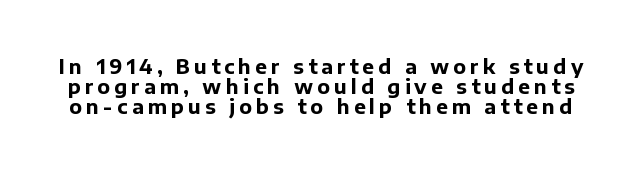
{"italic": "no", "bold": "yes", "underline": "no", "line_spacing": "tight", "line_spacing_ratio": 1.01, "letter_spacing": "wide", "letter_spacing_em": 0.2, "glyph_px": 20}
